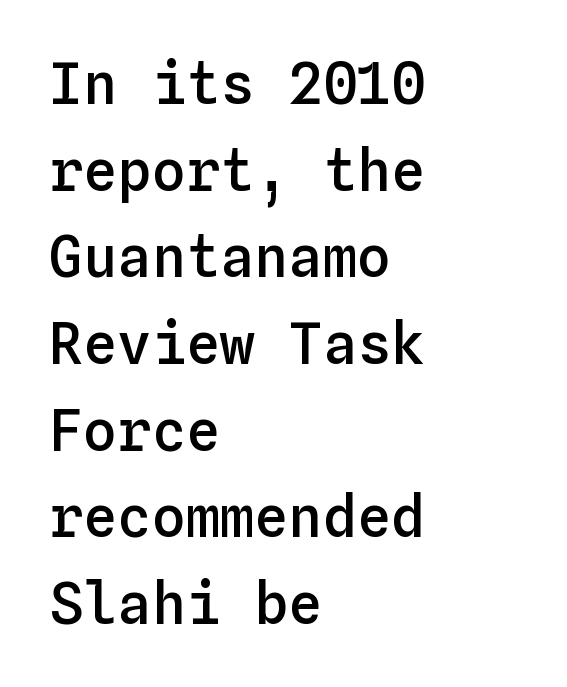
The image shows 57 px semibold type, upright, monospaced; set left-aligned, normal line spacing (1.52x), normal letter spacing, not underlined; low stroke contrast and a medium x-height.
